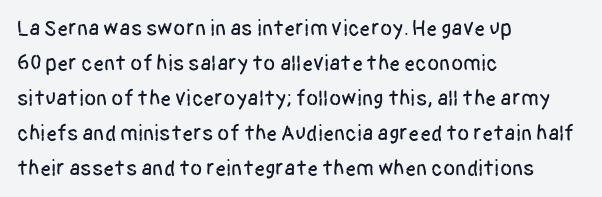
Q: Is the text italic (slanted)? A: No, it is upright.
Q: Is the text underlined? A: No.
Q: How is the paragraph aligned? A: Left-aligned.
Q: Is the spacing between letters normal or unusually wide? A: Normal.
Q: Is the spacing between lines tight, normal or loose? A: Normal.
